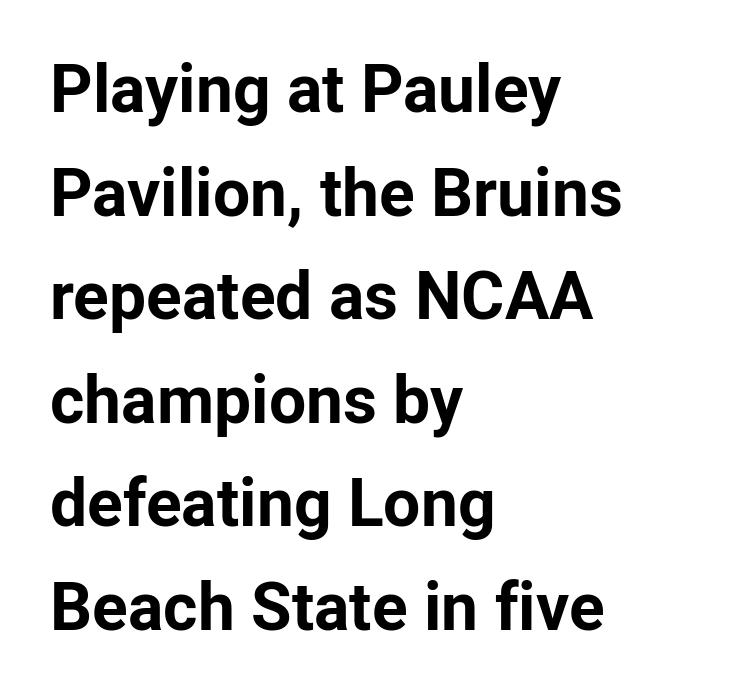
The image shows 66 px bold sans-serif type, upright; set left-aligned, normal line spacing (1.57x), normal letter spacing, not underlined; low stroke contrast and a medium x-height.
